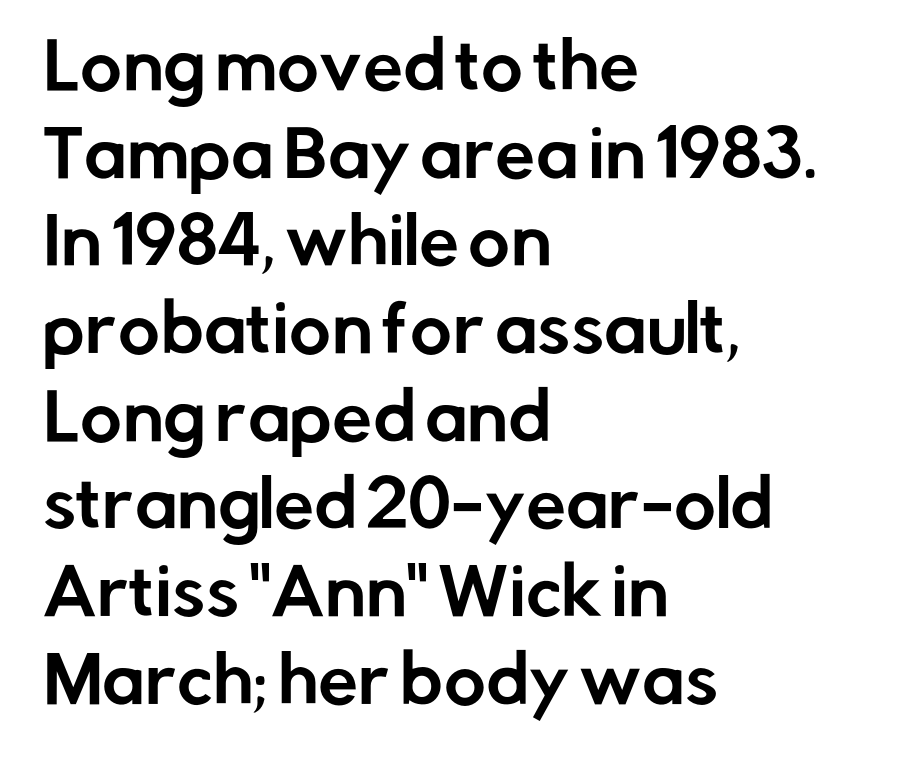
The image shows 64 px sans-serif type, upright; set left-aligned, normal line spacing (1.37x), normal letter spacing, not underlined; low stroke contrast and a medium x-height.
